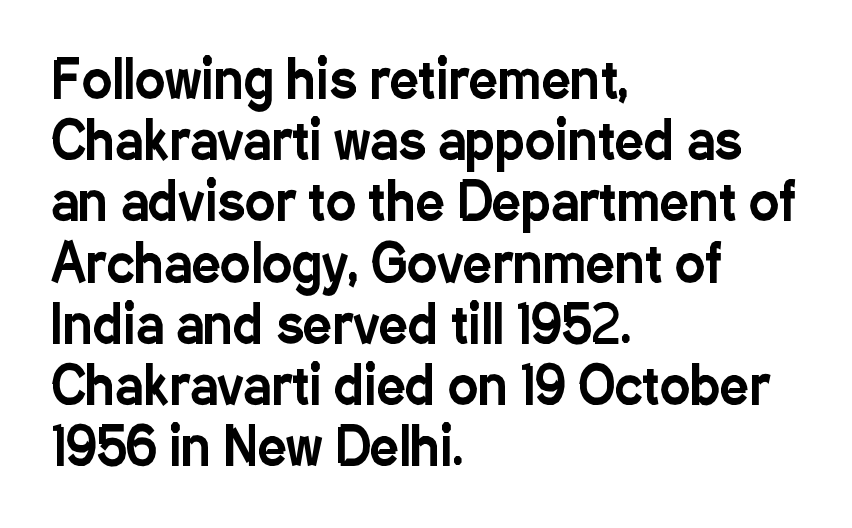
Caption: multi-line text, flush left, ragged right. Beneath every word, the page is bare. What stands out about the letter spacing? Nothing — it is the standard amount. These lines are composed in type without serifs. Ascenders rise straight up at ninety degrees.
